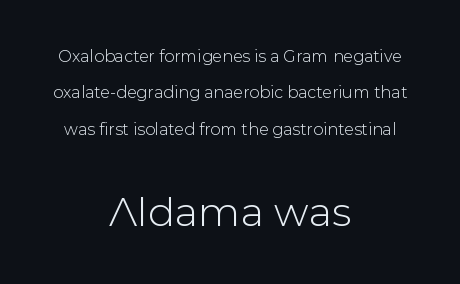
Students, observe: this is what heavily led, spacious text looks like. Nobody touched the tracking dial on this one. Visually the block forms a symmetrical silhouette, jagged on both flanks. This sample uses an upright cut, with every glyph sitting square on the baseline. Lines of text with bare space underneath. Spacing verdict: proportional, widths tailored to each character.
